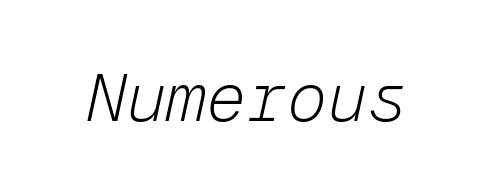
Fixed-width glyphs throughout — classic coding-font behaviour. The glyphs are unaccompanied by any horizontal stroke below them. A typesetter would mark this as italic. This sample uses plain, unmodified letter spacing. Bold? No — there's no thickening of the strokes.
